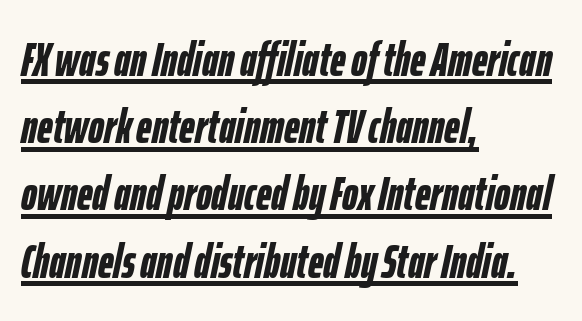
If you drew a line through each stem, it would be angled. This is underlined copy, the kind a proofreader might mark for attention. The gaps between neighbouring characters are ordinary and unremarkable. The typesetter chose a ragged-right arrangement here. Pretty heavy lettering here — definitely bold. Each letter keeps its own natural width here, so spacing adapts to shape.
